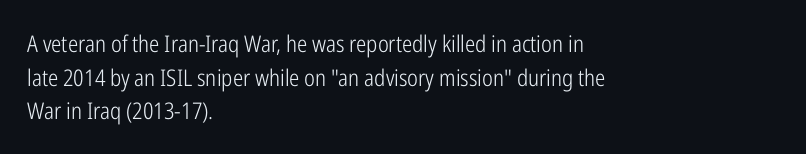
What stands out about the letter spacing? Nothing — it is the standard amount. Type without underlining. You can tell it's not italic because the verticals are truly vertical. Is there much room between lines? A standard amount, neither cramped nor airy.
